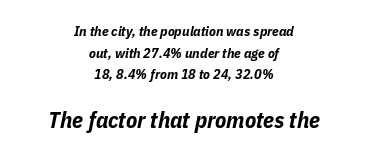
The image shows 23 px bold type, italic (leaning right); set centered, normal line spacing (1.54x), normal letter spacing, not underlined; the second (bottom) block is 1.64x larger.
